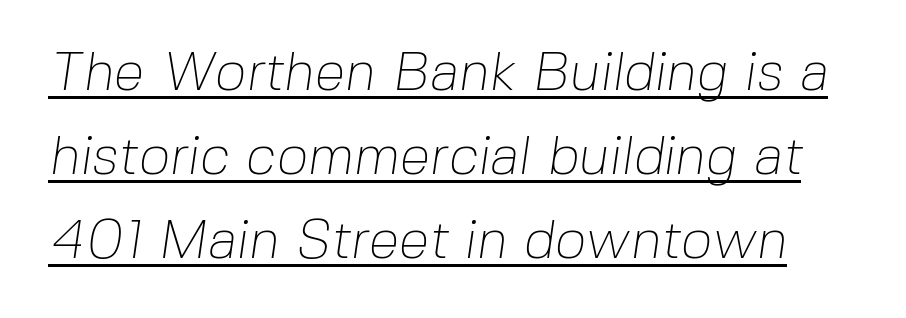
The typesetting does not lean heavy: it is not bold. The glyphs are accompanied by a horizontal stroke just below them. How are the letters spaced? Ordinarily, with no added tracking. Is there much room between lines? A standard amount, neither cramped nor airy.
